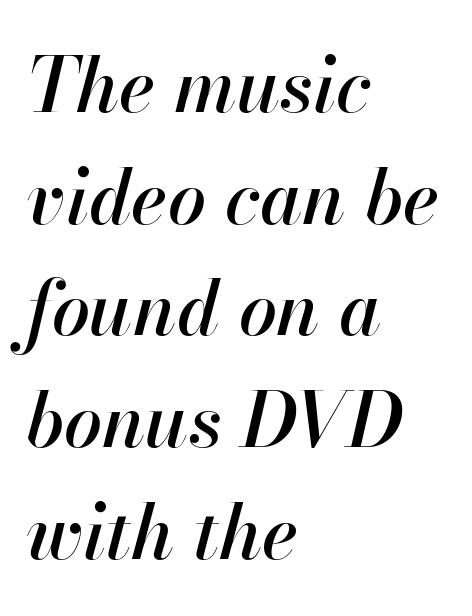
The image shows 76 px text type, italic (leaning right); set left-aligned, normal line spacing (1.47x), normal letter spacing, not underlined; high stroke contrast and a small x-height.
